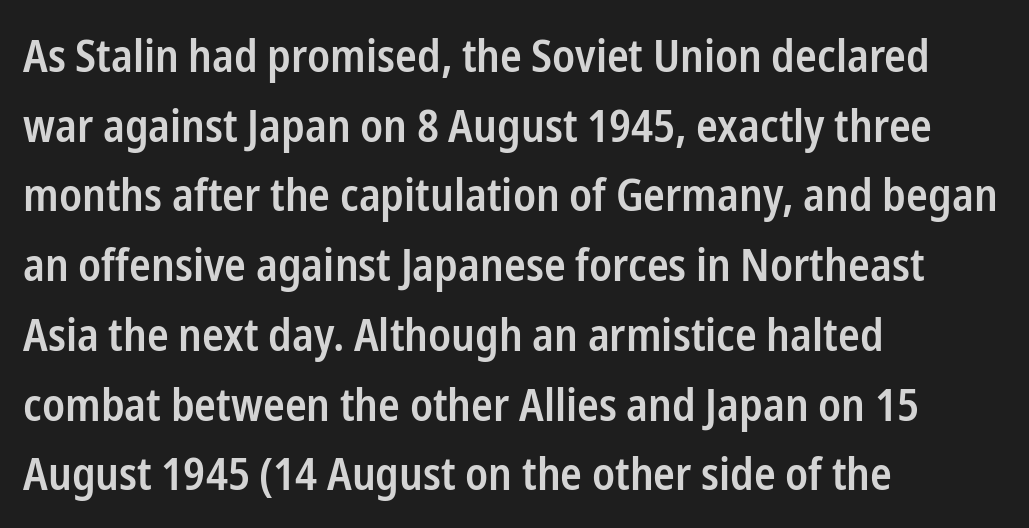
The image shows 45 px semibold, condensed sans-serif type, upright; set left-aligned, normal line spacing (1.55x), normal letter spacing, not underlined; low stroke contrast and a medium x-height.
